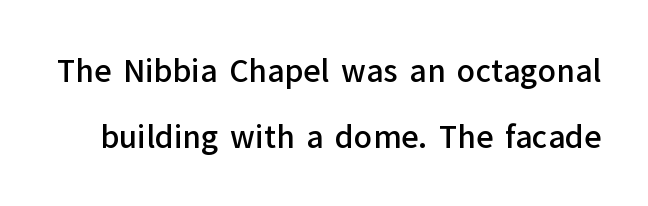
The image shows 30 px semibold sans-serif type, upright; set loose line spacing (2.21x), normal letter spacing, not underlined; low stroke contrast and a medium x-height.
